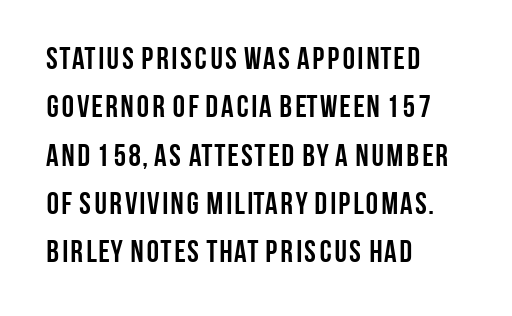
Q: Is the text bold? A: Yes.
Q: Is the text italic (slanted)? A: No, it is upright.
Q: Is the typeface a serif or a sans-serif typeface? A: Sans-serif.
Q: Is the text underlined? A: No.
Q: How is the paragraph aligned? A: Left-aligned.
Q: Is the spacing between letters normal or unusually wide? A: Normal.
Q: Is the spacing between lines tight, normal or loose? A: Normal.
Q: Width (condensed, normal, or wide)? A: Condensed.
Q: Stroke contrast? A: Low.
Q: x-height? A: Large.
Q: Monospaced? A: No.
